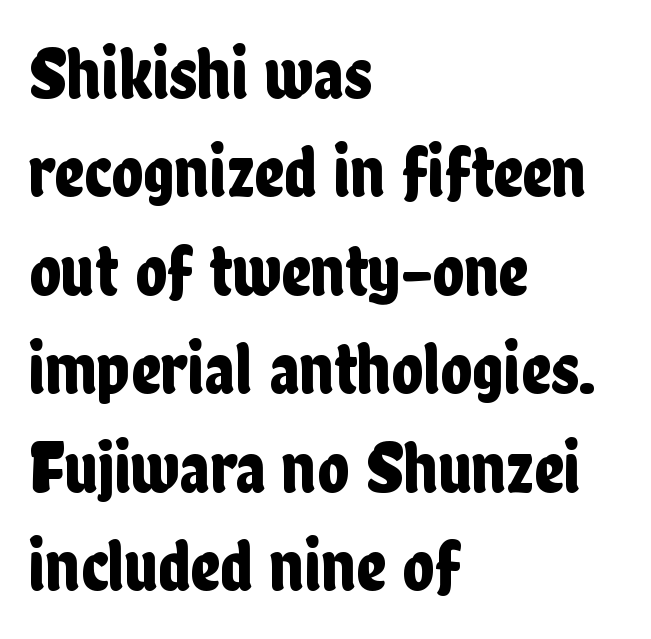
The image shows 74 px condensed sans-serif type, upright; set left-aligned, normal line spacing (1.33x), normal letter spacing, not underlined; low stroke contrast and a medium x-height.
